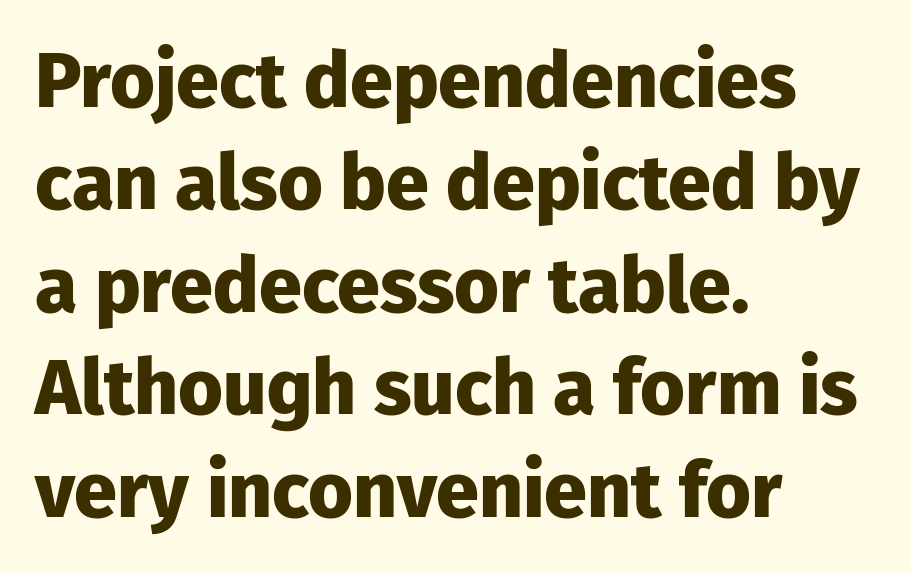
In terms of posture, this sample is upright. Any mark beneath the type? The region is blank. Nobody touched the tracking dial on this one. The strokes are fattened all the way to bold. A classic flush-left, rag-right setting is used for this passage.
